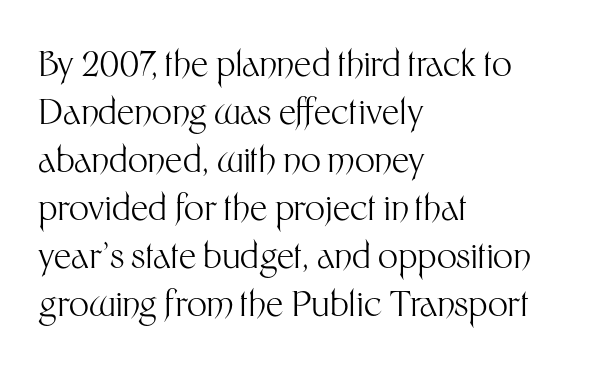
Q: Is the text bold? A: No.
Q: Is the text italic (slanted)? A: No, it is upright.
Q: Is the typeface a serif or a sans-serif typeface? A: Sans-serif.
Q: Is the text underlined? A: No.
Q: How is the paragraph aligned? A: Left-aligned.
Q: Is the spacing between letters normal or unusually wide? A: Normal.
Q: Is the spacing between lines tight, normal or loose? A: Normal.
Q: Width (condensed, normal, or wide)? A: Normal.
Q: Stroke contrast? A: Medium.
Q: x-height? A: Medium.
Q: Monospaced? A: No.
